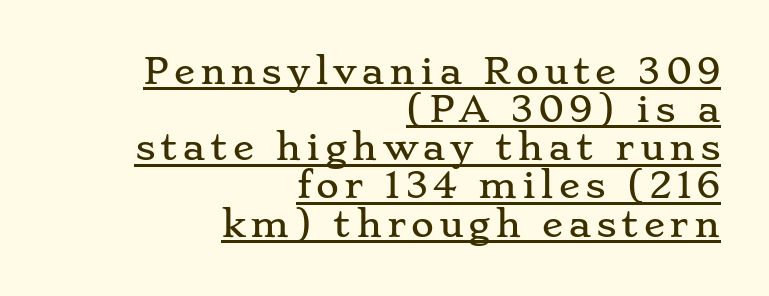
Q: Is the text italic (slanted)? A: No, it is upright.
Q: Is the typeface a serif or a sans-serif typeface? A: Serif.
Q: Is the text underlined? A: Yes.
Q: How is the paragraph aligned? A: Right-aligned.
Q: Is the spacing between lines tight, normal or loose? A: Tight.
Q: Width (condensed, normal, or wide)? A: Wide.
Q: Stroke contrast? A: Low.
Q: x-height? A: Small.
Q: Monospaced? A: No.
